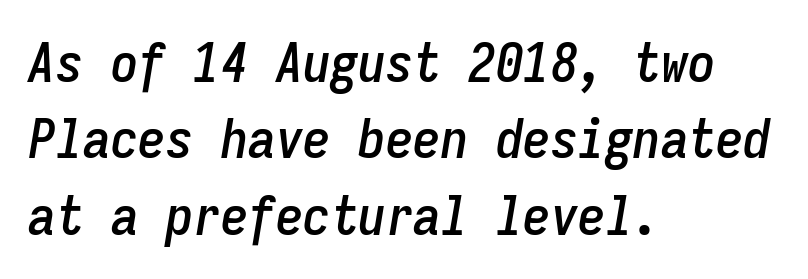
You could count columns in this text — the font is strictly monospaced. All the whitespace from short lines collects on the right. The rendering keeps characters at their native spacing. The passage shown is not underscored anywhere. Emphasis-style slanted type is in use.
